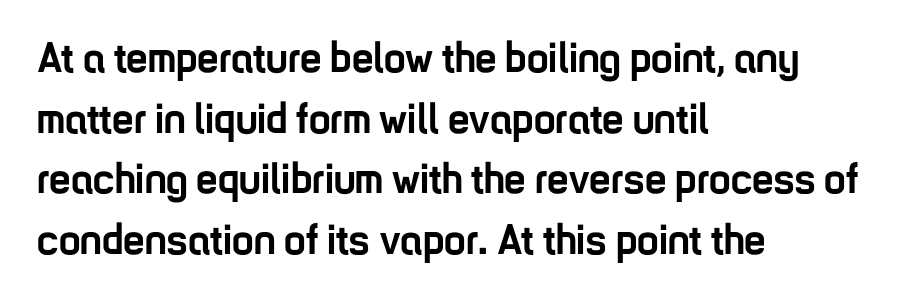
Q: Is the text bold? A: Yes.
Q: Is the text italic (slanted)? A: No, it is upright.
Q: Is the typeface a serif or a sans-serif typeface? A: Sans-serif.
Q: Is the text underlined? A: No.
Q: How is the paragraph aligned? A: Left-aligned.
Q: Is the spacing between letters normal or unusually wide? A: Normal.
Q: Is the spacing between lines tight, normal or loose? A: Normal.
Q: Width (condensed, normal, or wide)? A: Condensed.
Q: Stroke contrast? A: Low.
Q: x-height? A: Medium.
Q: Monospaced? A: No.
